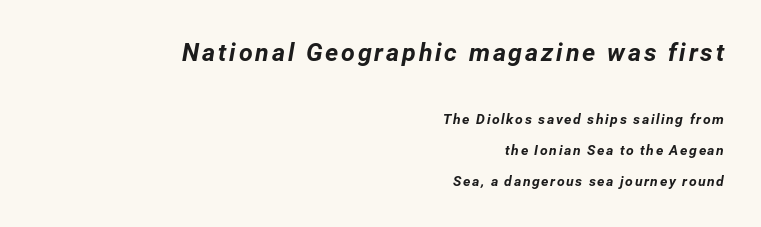
Q: Is the text bold? A: Yes.
Q: Is the text italic (slanted)? A: Yes, it leans right by about 12 degrees.
Q: Is the text underlined? A: No.
Q: How is the paragraph aligned? A: Right-aligned.
Q: Is the spacing between lines tight, normal or loose? A: Loose.
Q: Which block of text is set in a larger size, the first (top) or the second (bottom)? A: The first (top) one.
